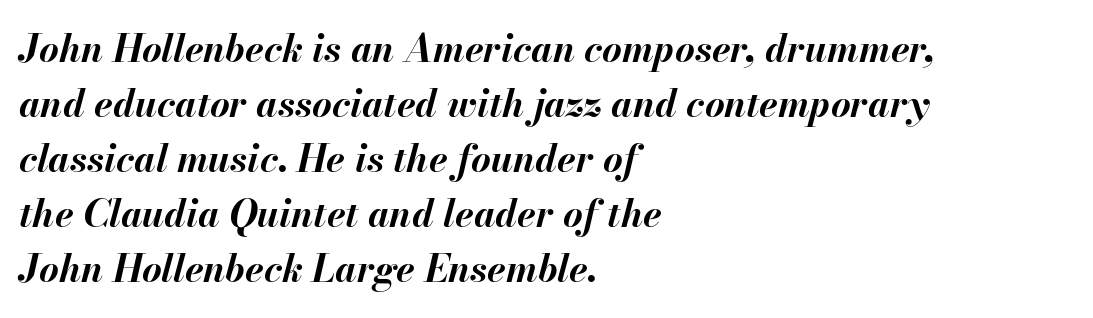
{"italic": "yes", "lean": "right", "slant_degrees": 13, "bold": "yes", "weight": "bold", "width": "normal", "stroke_contrast": "medium", "x_height": "small", "monospaced": "no", "underline": "no", "align": "left", "line_spacing": "normal", "line_spacing_ratio": 1.45, "letter_spacing": "normal", "letter_spacing_em": 0.0, "glyph_px": 38}
